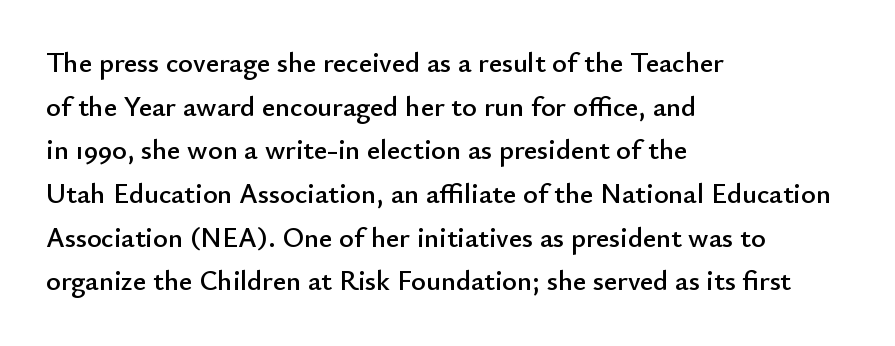
{"serif": "no", "italic": "no", "width": "normal", "stroke_contrast": "low", "x_height": "small", "monospaced": "no", "underline": "no", "align": "left", "line_spacing": "normal", "line_spacing_ratio": 1.56, "letter_spacing": "normal", "letter_spacing_em": 0.0, "glyph_px": 28}
